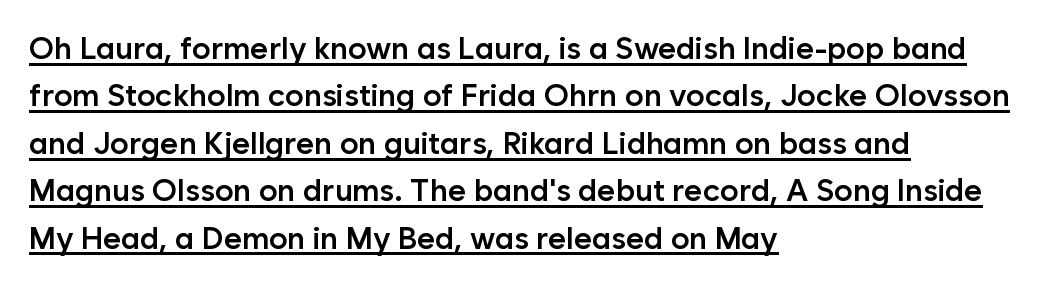
{"serif": "no", "italic": "no", "bold": "semi", "weight": "semibold", "width": "normal", "stroke_contrast": "low", "x_height": "medium", "monospaced": "no", "underline": "yes", "align": "left", "line_spacing": "normal", "line_spacing_ratio": 1.53, "letter_spacing": "normal", "letter_spacing_em": 0.0, "glyph_px": 31}
